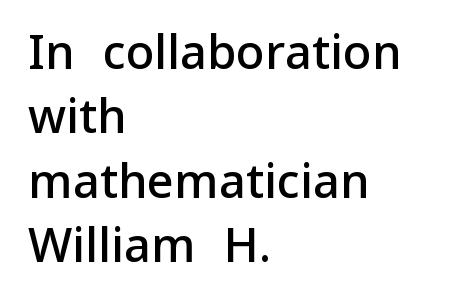
{"serif": "no", "italic": "no", "bold": "semi", "weight": "semibold", "width": "normal", "stroke_contrast": "low", "x_height": "medium", "monospaced": "no", "underline": "no", "align": "left", "line_spacing": "normal", "line_spacing_ratio": 1.37, "letter_spacing": "normal", "letter_spacing_em": 0.0, "glyph_px": 47}
